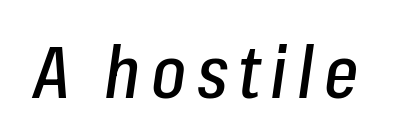
{"italic": "yes", "lean": "right", "slant_degrees": 8, "width": "condensed", "stroke_contrast": "low", "x_height": "medium", "monospaced": "no", "underline": "no", "glyph_px": 73}
